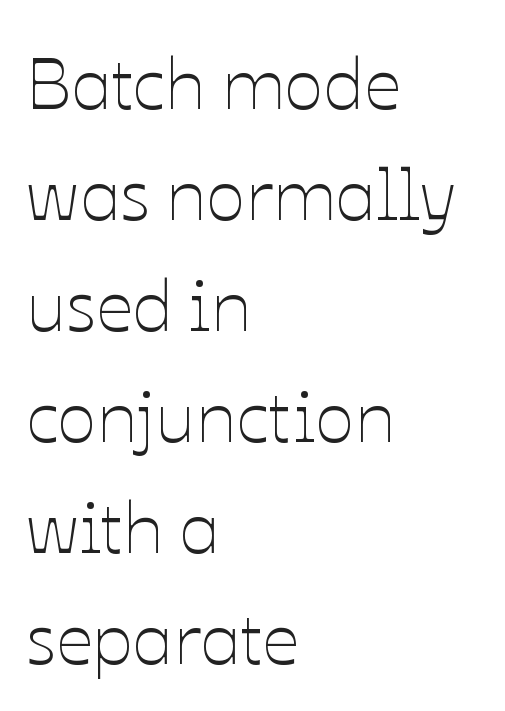
Has an underline been added? It has not. Compared with typical body copy, the letter spacing here is the same. Is this a heavy cut? Hardly; it is regular or lighter. Here the designer chose a conventional face with non-uniform glyph widths. Casual observation: everything's shoved over to the left.
